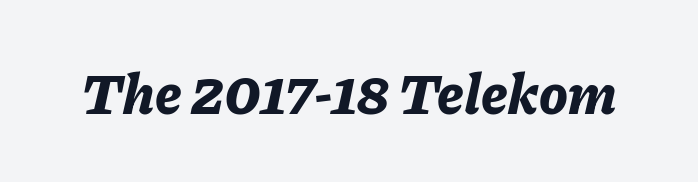
{"italic": "yes", "lean": "right", "slant_degrees": 11, "bold": "yes", "weight": "bold", "width": "normal", "stroke_contrast": "low", "x_height": "medium", "monospaced": "no", "underline": "no", "letter_spacing": "normal", "letter_spacing_em": 0.0, "glyph_px": 57}
